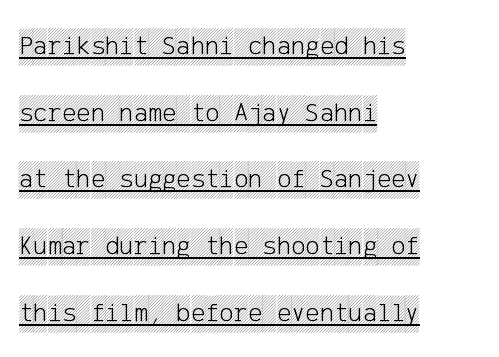
Every character sits straight up, as roman type does. Typeset ragged right — the left edge is the straight one. Students, observe the line beneath the letters — that is underlining. How are the letters spaced? Ordinarily, with no added tracking.
